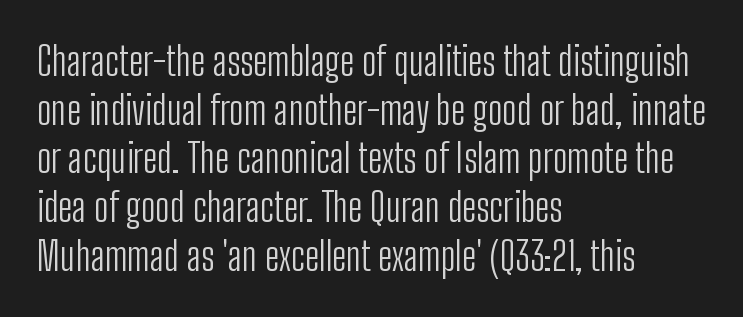
{"serif": "no", "italic": "no", "bold": "no", "weight": "light", "width": "condensed", "stroke_contrast": "low", "x_height": "medium", "monospaced": "no", "underline": "no", "align": "left", "line_spacing": "normal", "line_spacing_ratio": 1.25, "letter_spacing": "normal", "letter_spacing_em": 0.0, "glyph_px": 39}
